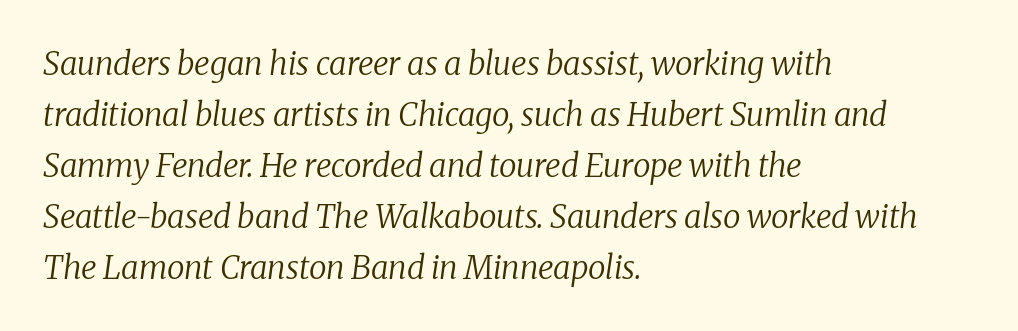
Q: Is the text bold? A: No.
Q: Is the text italic (slanted)? A: Yes, it leans right by about 8 degrees.
Q: Is the typeface a serif or a sans-serif typeface? A: Serif.
Q: Is the text underlined? A: No.
Q: How is the paragraph aligned? A: Left-aligned.
Q: Is the spacing between letters normal or unusually wide? A: Normal.
Q: Is the spacing between lines tight, normal or loose? A: Normal.
Q: Width (condensed, normal, or wide)? A: Normal.
Q: Stroke contrast? A: Low.
Q: x-height? A: Medium.
Q: Monospaced? A: No.
